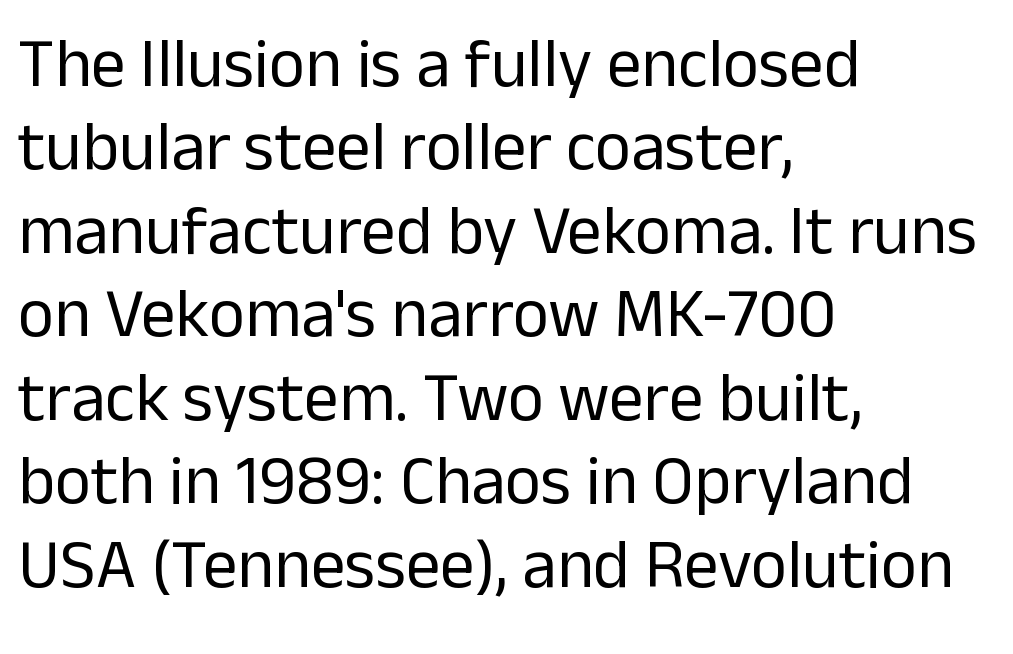
The image shows 69 px regular-weight sans-serif type, upright; set left-aligned, line spacing 1.21x, normal letter spacing, not underlined; low stroke contrast and a medium x-height.
